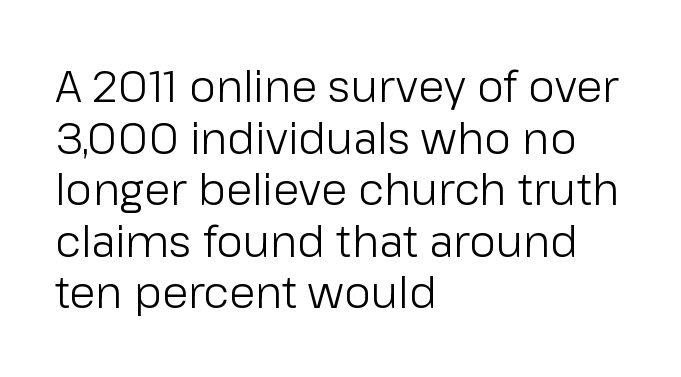
{"serif": "no", "italic": "no", "bold": "no", "weight": "light", "width": "normal", "stroke_contrast": "low", "x_height": "medium", "monospaced": "no", "underline": "no", "align": "left", "line_spacing_ratio": 1.2, "letter_spacing": "normal", "letter_spacing_em": 0.0, "glyph_px": 43}
